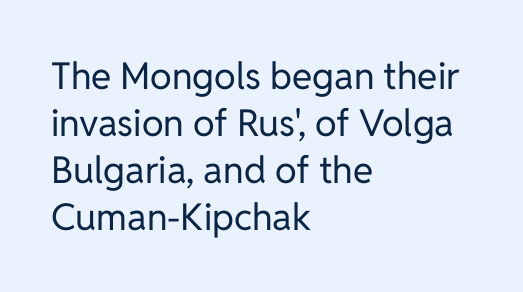
Q: Is the text bold? A: No.
Q: Is the text italic (slanted)? A: No, it is upright.
Q: Is the typeface a serif or a sans-serif typeface? A: Sans-serif.
Q: Is the text underlined? A: No.
Q: How is the paragraph aligned? A: Left-aligned.
Q: Is the spacing between letters normal or unusually wide? A: Normal.
Q: Is the spacing between lines tight, normal or loose? A: Normal.
Q: Width (condensed, normal, or wide)? A: Normal.
Q: Stroke contrast? A: Low.
Q: x-height? A: Medium.
Q: Monospaced? A: No.
